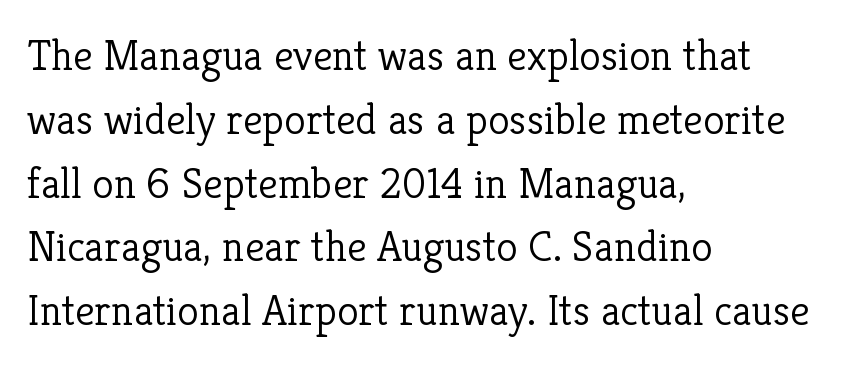
{"serif": "yes", "italic": "no", "bold": "no", "weight": "light", "width": "normal", "stroke_contrast": "low", "x_height": "medium", "monospaced": "no", "underline": "no", "align": "left", "line_spacing": "normal", "line_spacing_ratio": 1.45, "letter_spacing": "normal", "letter_spacing_em": 0.0, "glyph_px": 44}
